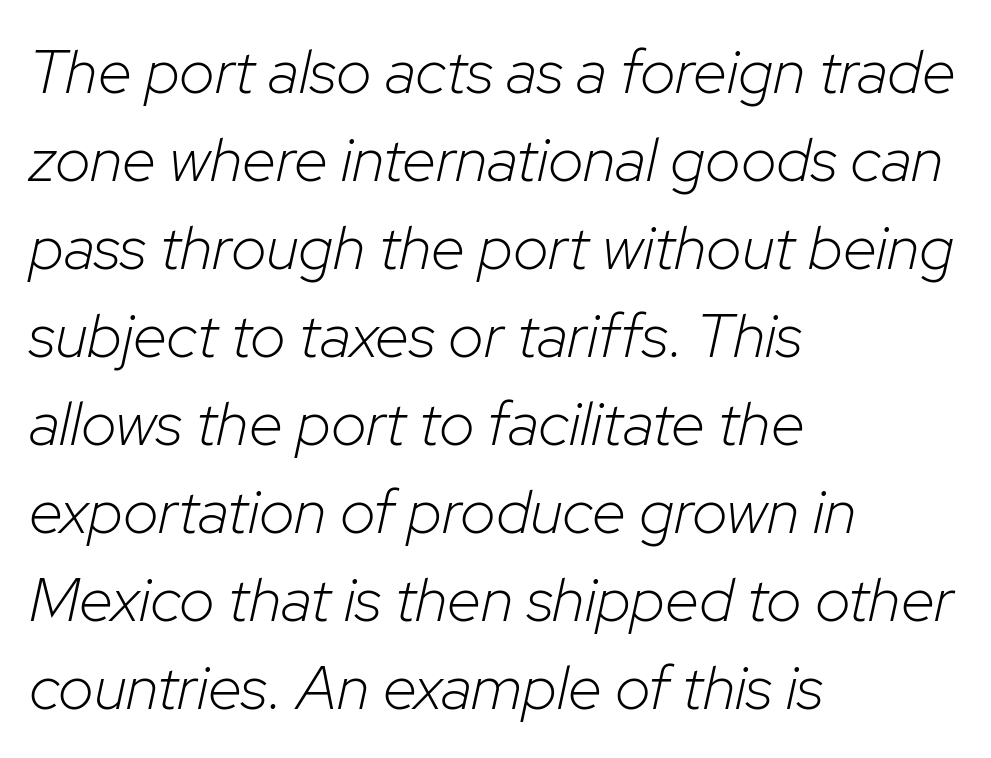
Q: Is the text bold? A: No.
Q: Is the text italic (slanted)? A: Yes, it leans right by about 12 degrees.
Q: Is the text underlined? A: No.
Q: How is the paragraph aligned? A: Left-aligned.
Q: Is the spacing between letters normal or unusually wide? A: Normal.
Q: Is the spacing between lines tight, normal or loose? A: Normal.
Q: Width (condensed, normal, or wide)? A: Normal.
Q: Stroke contrast? A: Low.
Q: x-height? A: Medium.
Q: Monospaced? A: No.
